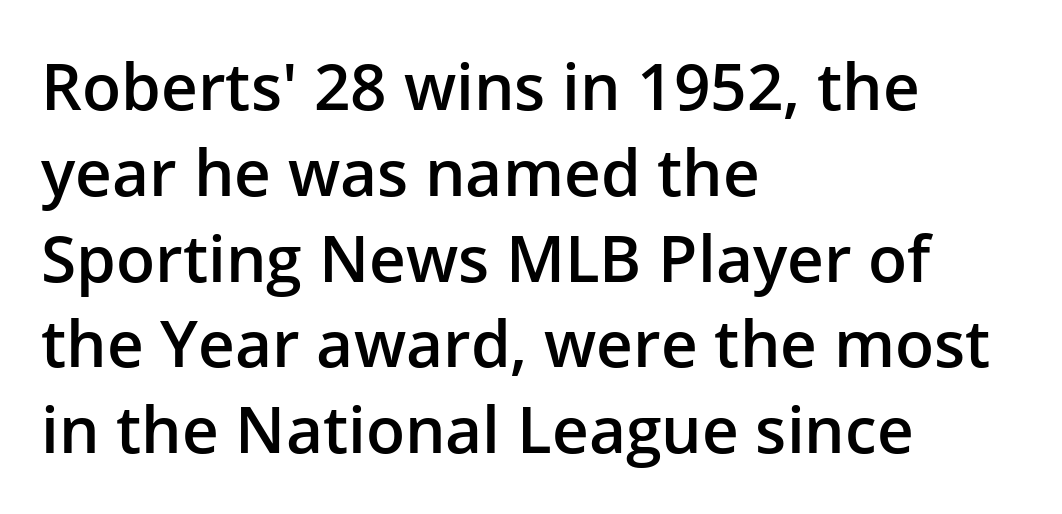
Q: Is the text bold? A: Semi-bold.
Q: Is the text italic (slanted)? A: No, it is upright.
Q: Is the typeface a serif or a sans-serif typeface? A: Sans-serif.
Q: Is the text underlined? A: No.
Q: How is the paragraph aligned? A: Left-aligned.
Q: Is the spacing between letters normal or unusually wide? A: Normal.
Q: Is the spacing between lines tight, normal or loose? A: Normal.
Q: Width (condensed, normal, or wide)? A: Normal.
Q: Stroke contrast? A: Low.
Q: x-height? A: Medium.
Q: Monospaced? A: No.
